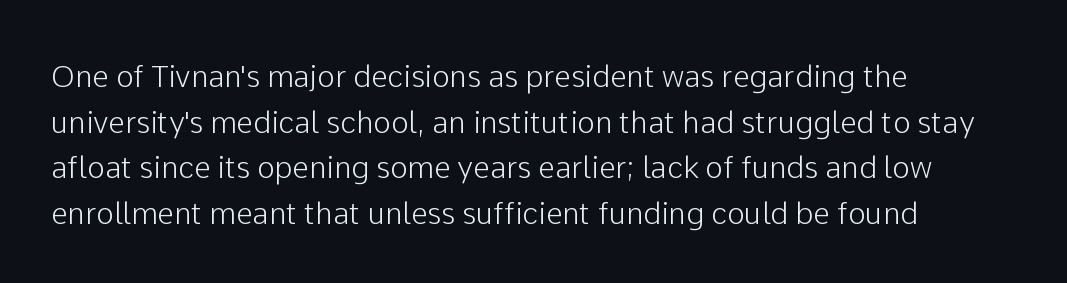
Q: Is the text italic (slanted)? A: No, it is upright.
Q: Is the typeface a serif or a sans-serif typeface? A: Sans-serif.
Q: Is the text underlined? A: No.
Q: How is the paragraph aligned? A: Left-aligned.
Q: Is the spacing between letters normal or unusually wide? A: Normal.
Q: Is the spacing between lines tight, normal or loose? A: Normal.
Q: Width (condensed, normal, or wide)? A: Normal.
Q: Stroke contrast? A: Low.
Q: x-height? A: Medium.
Q: Monospaced? A: No.
